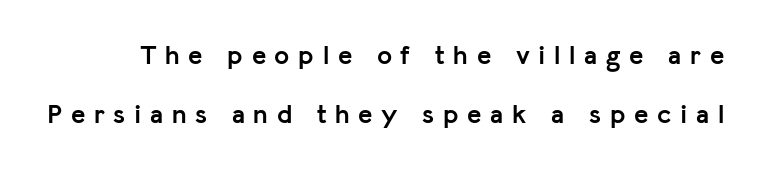
The passage shown stacks its lines with a broad gap. This sample uses an upright cut, with every glyph sitting square on the baseline. Decoration check: the copy has no underline. Between one letter and the next there's a generous, obvious gap.
